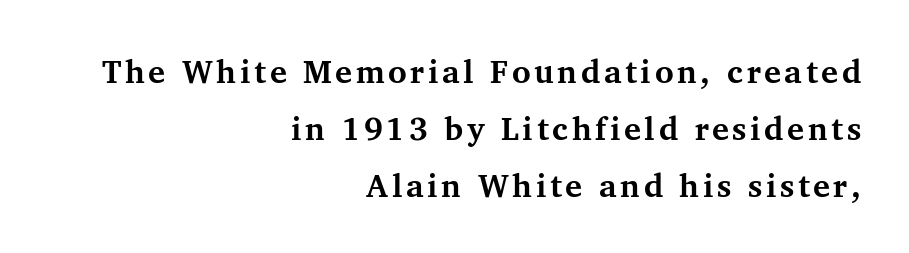
The image shows 32 px bold serif type, upright; set right-aligned, line spacing 1.78x, not underlined; medium stroke contrast and a medium x-height.
